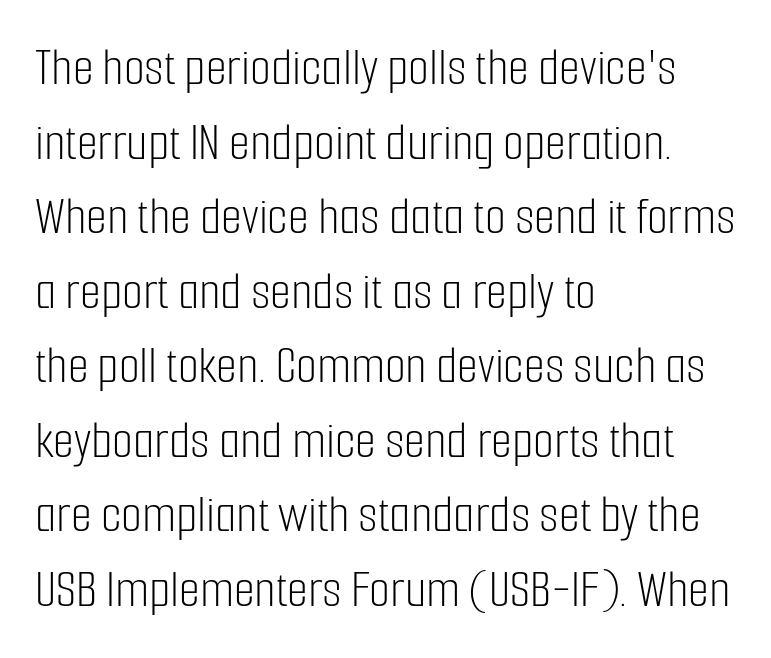
Q: Is the text bold? A: No.
Q: Is the text italic (slanted)? A: No, it is upright.
Q: Is the typeface a serif or a sans-serif typeface? A: Sans-serif.
Q: Is the text underlined? A: No.
Q: How is the paragraph aligned? A: Left-aligned.
Q: Is the spacing between letters normal or unusually wide? A: Normal.
Q: Is the spacing between lines tight, normal or loose? A: Normal.
Q: Width (condensed, normal, or wide)? A: Condensed.
Q: Stroke contrast? A: Low.
Q: x-height? A: Medium.
Q: Monospaced? A: No.
